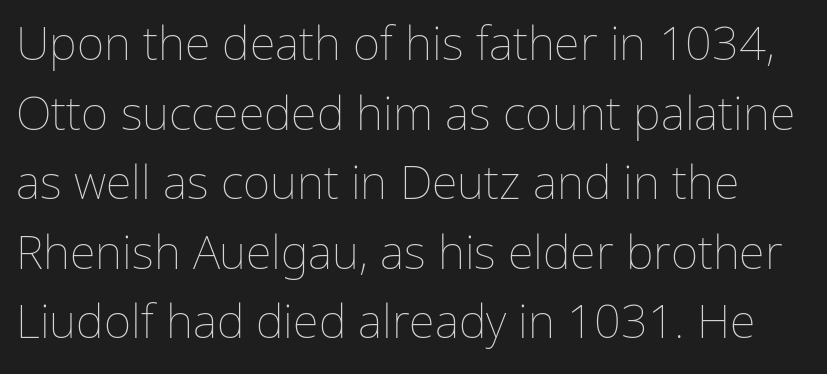
{"italic": "no", "bold": "no", "weight": "thin", "width": "normal", "stroke_contrast": "low", "x_height": "medium", "monospaced": "no", "underline": "no", "line_spacing": "normal", "line_spacing_ratio": 1.48, "letter_spacing": "normal", "letter_spacing_em": 0.0, "glyph_px": 47}
